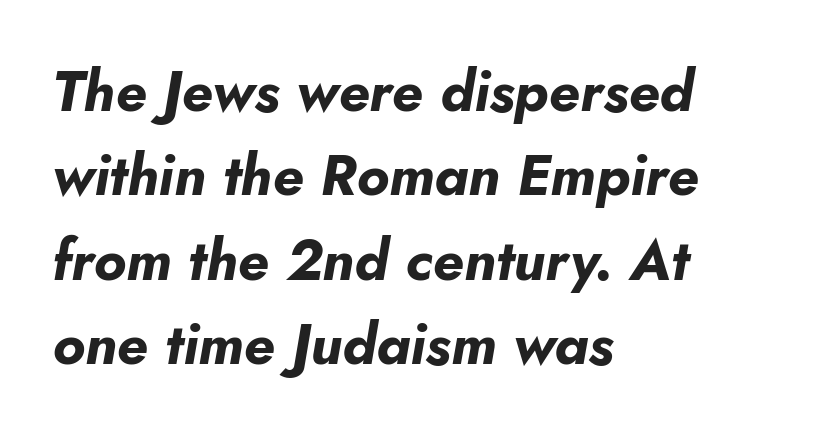
The image shows 57 px bold type, italic (leaning right); set left-aligned, normal line spacing (1.48x), normal letter spacing, not underlined; low stroke contrast and a small x-height.
